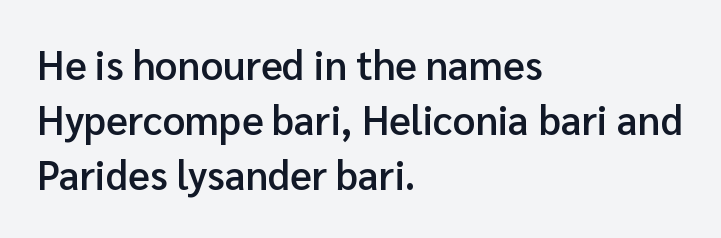
The paragraph has a hard left edge and a soft right edge. Set as a demibold, roughly 600 on the weight scale. You can tell it's not italic because the verticals are truly vertical. Each word holds together tightly as a unit, with standard inter-letter gaps.
